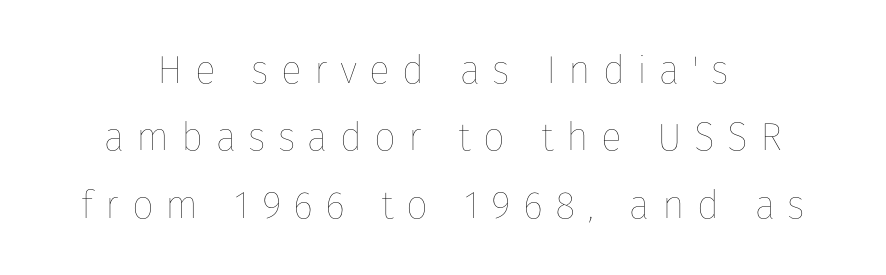
The image shows 39 px thin type, upright; set centered, line spacing 1.73x, unusually wide letter spacing (+0.31 em), not underlined; low stroke contrast and a medium x-height.
